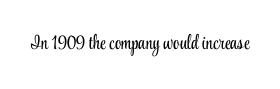
Short note: letters normally spaced. The weight would be labelled regular, book, light, or lighter still. Lines of text with bare space underneath.
